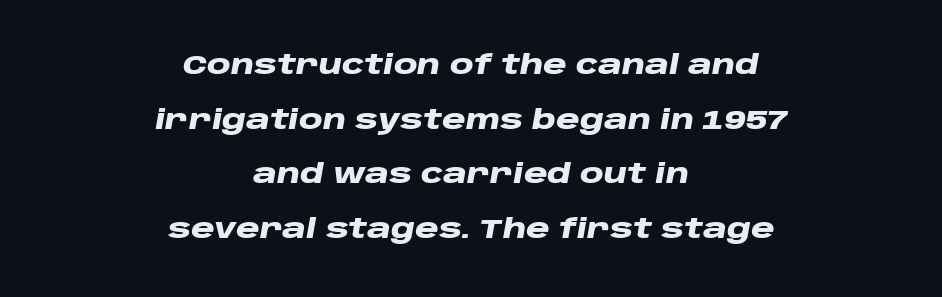
Q: Is the text bold? A: Yes.
Q: Is the text italic (slanted)? A: Yes, it leans right by about 10 degrees.
Q: Is the text underlined? A: No.
Q: How is the paragraph aligned? A: Centered.
Q: Is the spacing between letters normal or unusually wide? A: Normal.
Q: Is the spacing between lines tight, normal or loose? A: Loose.
